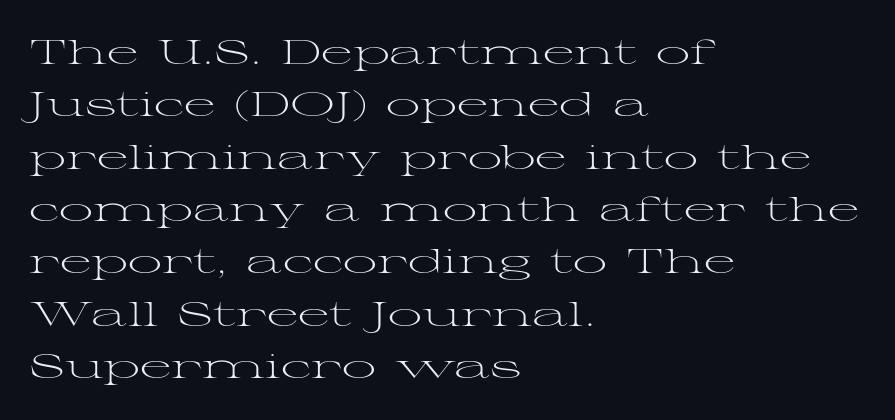
The image shows 34 px light, wide serif type, upright; set left-aligned, normal line spacing (1.54x), normal letter spacing, not underlined; medium stroke contrast and a medium x-height.
